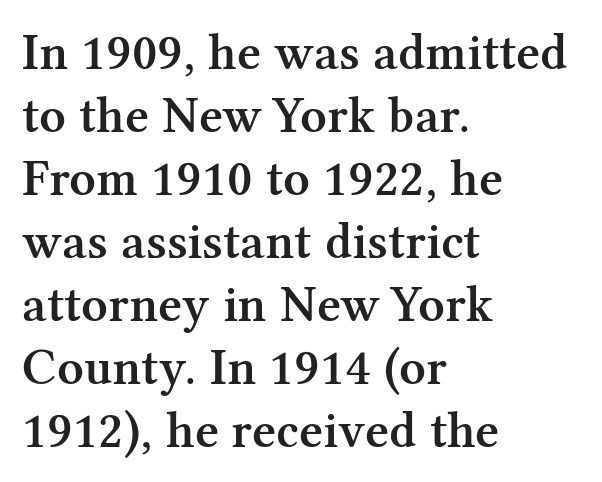
The image shows 52 px semibold serif type, upright; set left-aligned, line spacing 1.21x, normal letter spacing, not underlined; medium stroke contrast and a medium x-height.
